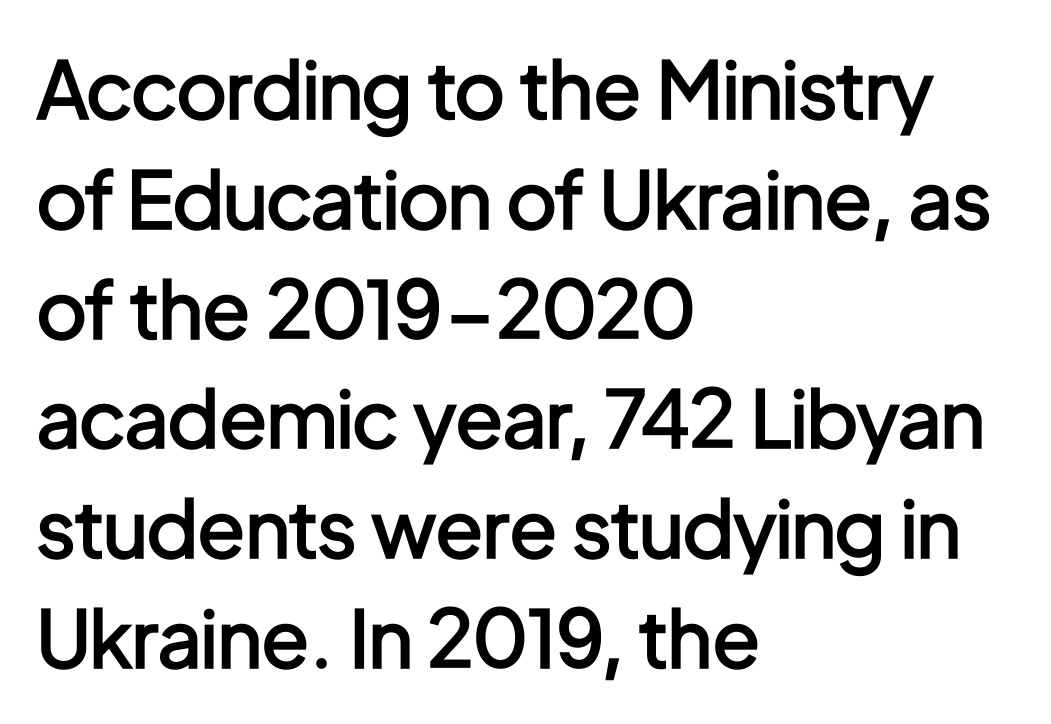
The image shows 79 px semibold, condensed sans-serif type, upright; set left-aligned, normal line spacing (1.39x), normal letter spacing, not underlined; low stroke contrast and a medium x-height.
